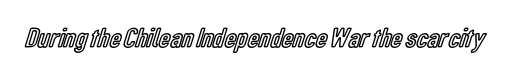
The image shows 28 px condensed type; set normal letter spacing, not underlined; a medium x-height.
